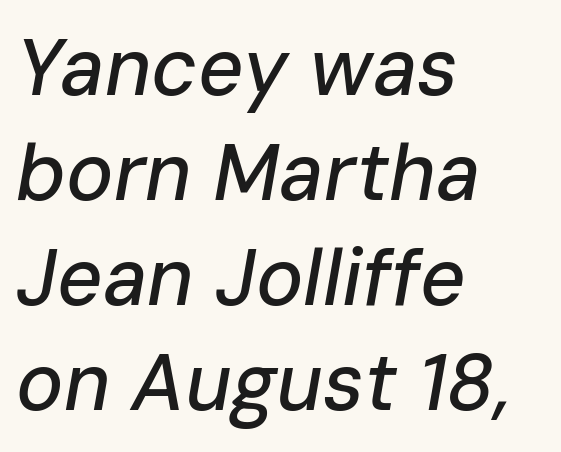
{"italic": "yes", "lean": "right", "slant_degrees": 10, "width": "normal", "stroke_contrast": "low", "x_height": "medium", "monospaced": "no", "underline": "no", "align": "left", "line_spacing": "normal", "line_spacing_ratio": 1.33, "letter_spacing": "normal", "letter_spacing_em": 0.0, "glyph_px": 79}
